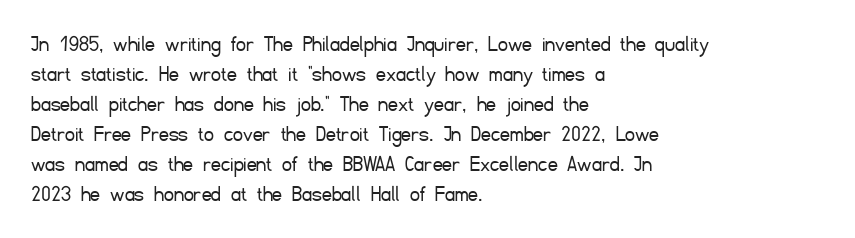
The image shows 24 px text type, upright; set left-aligned, normal line spacing (1.25x), normal letter spacing, not underlined.
